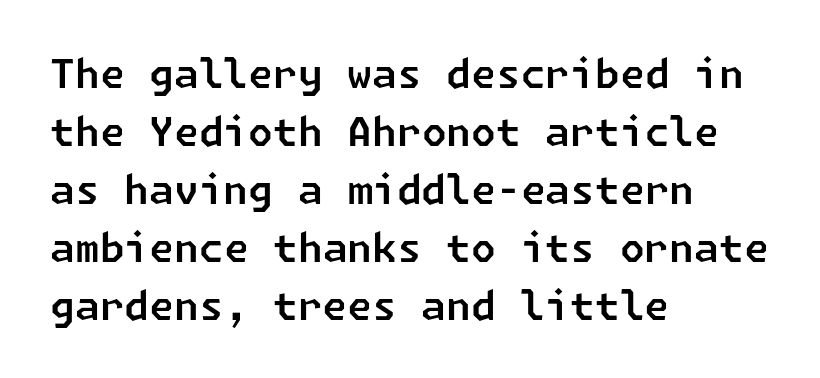
The image shows 40 px sans-serif type; set left-aligned, normal line spacing (1.45x), normal letter spacing, not underlined; low stroke contrast and a medium x-height.
